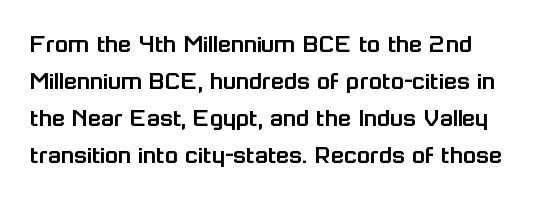
The image shows 27 px text type, upright; set normal line spacing (1.37x), normal letter spacing, not underlined.
